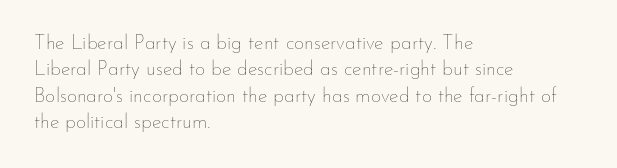
Q: Is the text bold? A: No.
Q: Is the text italic (slanted)? A: No, it is upright.
Q: Is the text underlined? A: No.
Q: How is the paragraph aligned? A: Left-aligned.
Q: Is the spacing between letters normal or unusually wide? A: Normal.
Q: Is the spacing between lines tight, normal or loose? A: Normal.
